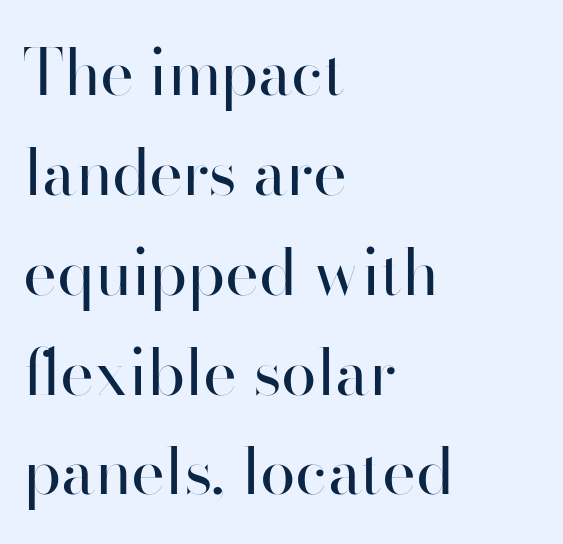
Honestly, the row spacing looks completely unremarkable. Inter-character spacing is left at the font's built-in metrics. No chunkiness to these letters — they're not bold. The area under the type is left untouched. The passage is arranged the way most books set body copy — flush left. Proportional: the letters do not fall into vertical columns.
